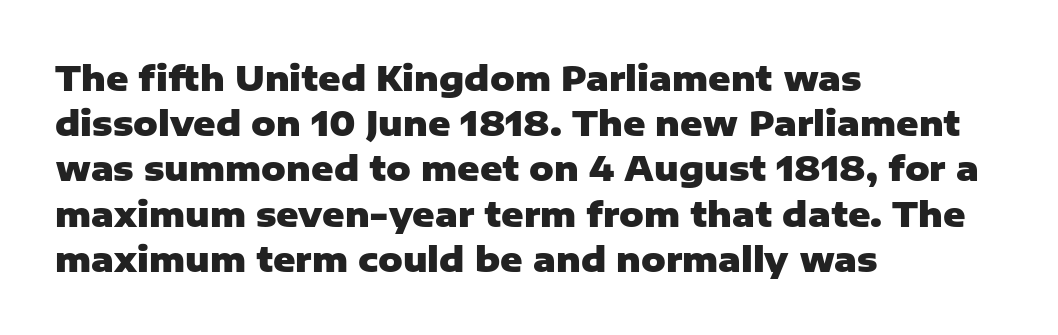
Q: Is the text bold? A: Yes.
Q: Is the text italic (slanted)? A: No, it is upright.
Q: Is the typeface a serif or a sans-serif typeface? A: Sans-serif.
Q: Is the text underlined? A: No.
Q: How is the paragraph aligned? A: Left-aligned.
Q: Is the spacing between letters normal or unusually wide? A: Normal.
Q: Is the spacing between lines tight, normal or loose? A: Normal.
Q: Width (condensed, normal, or wide)? A: Normal.
Q: Stroke contrast? A: Low.
Q: x-height? A: Medium.
Q: Monospaced? A: No.
